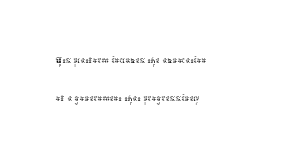
The image shows 23 px text type, upright; set left-aligned, normal line spacing (1.65x), normal letter spacing, not underlined.
